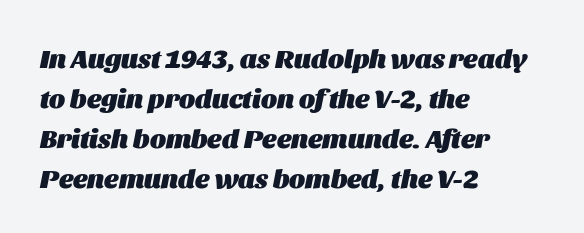
Weight: bold. The paragraph shown leans on its left margin. Quick note: underline off. A typesetter would mark this as italic. The letters sit at their default tracking, neither squeezed nor spread. This sample keeps an unexceptional amount of space between lines.
